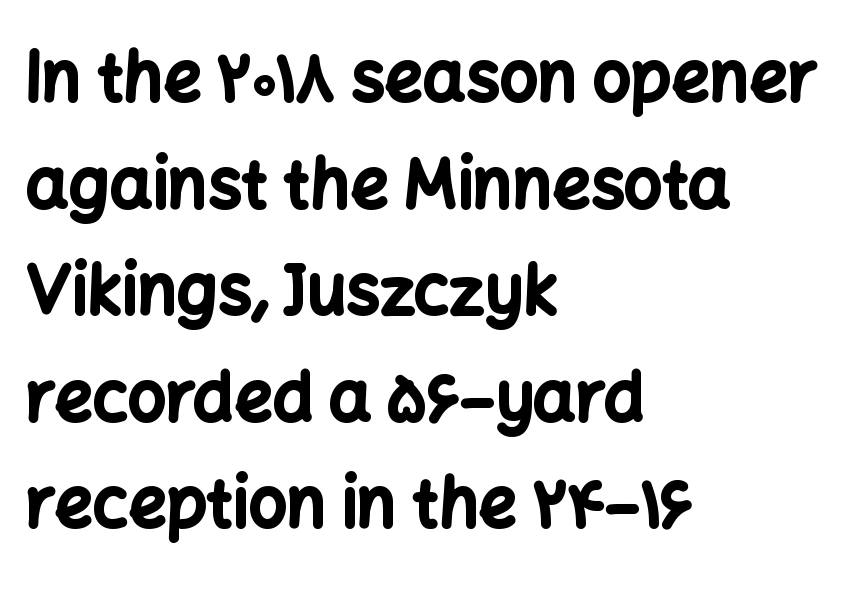
Do the characters align in a grid? No, the font is proportional. The face used here has the dense, thick strokes of a bold. The passage shown stacks its lines at a standard gap. This sample uses an upright cut, with every glyph sitting square on the baseline. Teacher's note: observe the even left margin — that is flush-left alignment.
